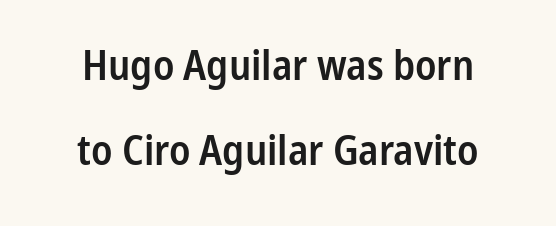
Q: Is the text bold? A: Semi-bold.
Q: Is the text italic (slanted)? A: No, it is upright.
Q: Is the typeface a serif or a sans-serif typeface? A: Sans-serif.
Q: Is the text underlined? A: No.
Q: How is the paragraph aligned? A: Centered.
Q: Is the spacing between letters normal or unusually wide? A: Normal.
Q: Is the spacing between lines tight, normal or loose? A: Loose.
Q: Width (condensed, normal, or wide)? A: Condensed.
Q: Stroke contrast? A: Low.
Q: x-height? A: Medium.
Q: Monospaced? A: No.
